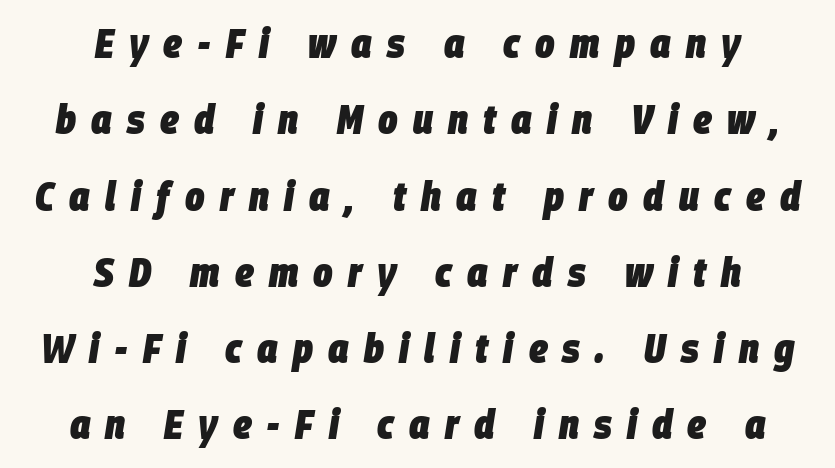
The image shows 41 px heavy, condensed type, italic (leaning right); set centered, line spacing 1.86x, unusually wide letter spacing (+0.37 em), not underlined; low stroke contrast and a large x-height.
